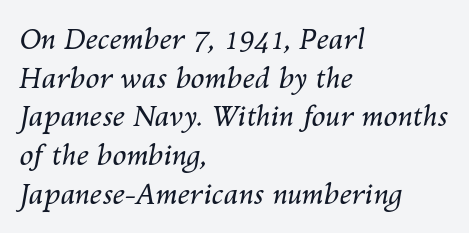
{"italic": "yes", "lean": "right", "slant_degrees": 10, "bold": "no", "weight": "regular", "width": "normal", "stroke_contrast": "medium", "x_height": "medium", "monospaced": "no", "underline": "no", "align": "left", "line_spacing": "normal", "line_spacing_ratio": 1.38, "letter_spacing": "normal", "letter_spacing_em": 0.0, "glyph_px": 28}
